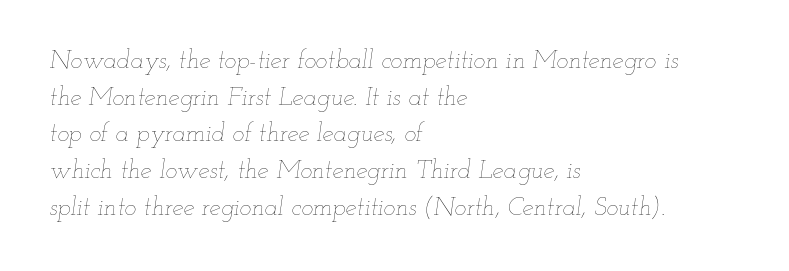
{"italic": "yes", "lean": "right", "slant_degrees": 12, "bold": "no", "underline": "no", "align": "left", "line_spacing": "normal", "line_spacing_ratio": 1.47, "letter_spacing": "normal", "letter_spacing_em": 0.0, "glyph_px": 25}
